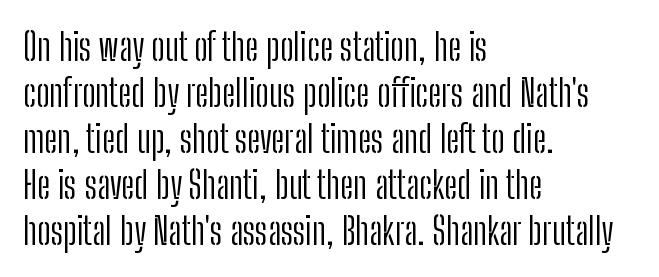
The image shows 38 px light, condensed sans-serif type, upright; set left-aligned, line spacing 1.21x, normal letter spacing, not underlined; low stroke contrast and a medium x-height.
